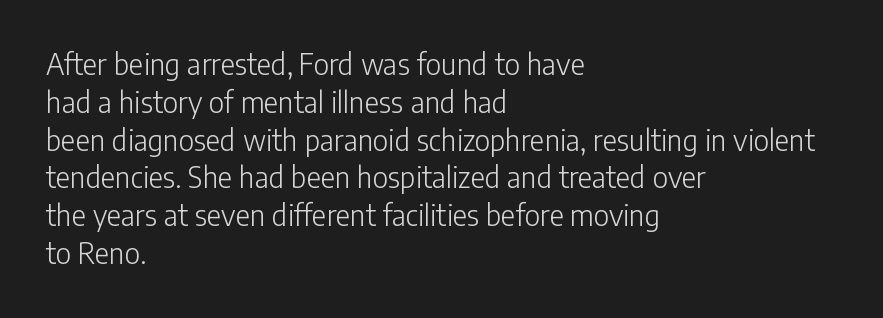
{"serif": "no", "italic": "no", "bold": "no", "weight": "light", "width": "normal", "stroke_contrast": "low", "x_height": "medium", "monospaced": "no", "underline": "no", "align": "left", "line_spacing": "normal", "line_spacing_ratio": 1.35, "letter_spacing": "normal", "letter_spacing_em": 0.0, "glyph_px": 28}
